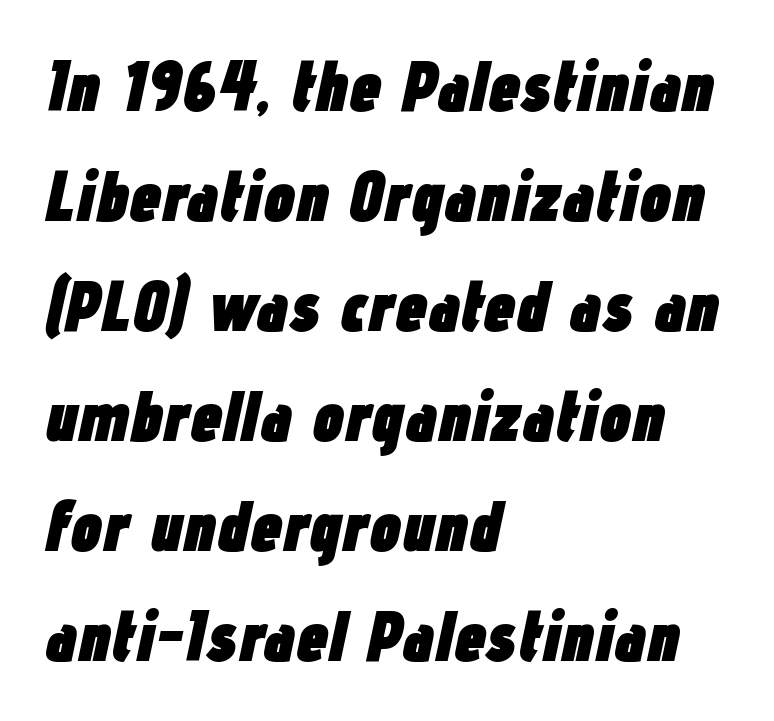
Quick note: interline space is typical. I'd describe the lettering as bold — thick and assertive. These lines keep a tight, regular rhythm from letter to letter. Alignment: flush left.
